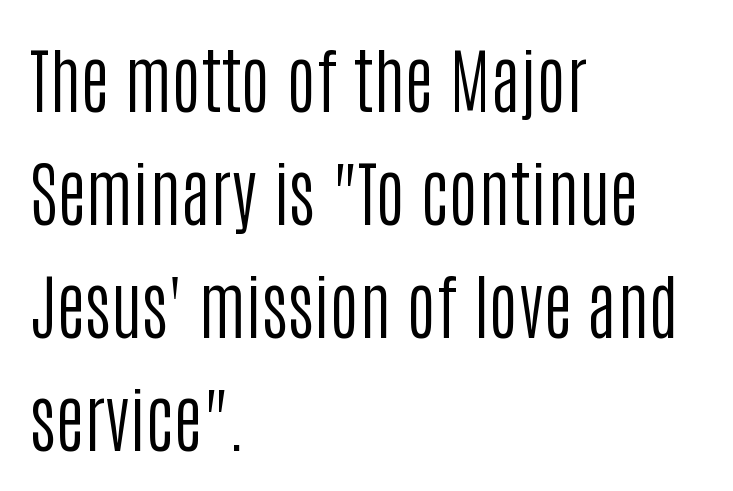
The image shows 71 px regular-weight, condensed sans-serif type, upright; set left-aligned, normal line spacing (1.59x), normal letter spacing, not underlined; low stroke contrast and a large x-height.
